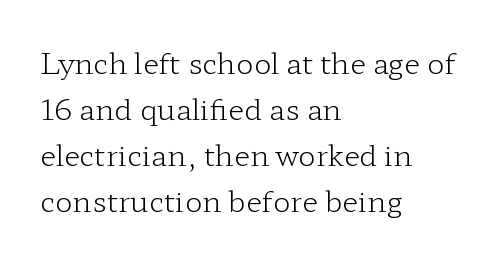
Q: Is the text bold? A: No.
Q: Is the text italic (slanted)? A: No, it is upright.
Q: Is the typeface a serif or a sans-serif typeface? A: Serif.
Q: Is the text underlined? A: No.
Q: How is the paragraph aligned? A: Left-aligned.
Q: Is the spacing between letters normal or unusually wide? A: Normal.
Q: Is the spacing between lines tight, normal or loose? A: Normal.
Q: Width (condensed, normal, or wide)? A: Wide.
Q: Stroke contrast? A: Low.
Q: x-height? A: Medium.
Q: Monospaced? A: No.
